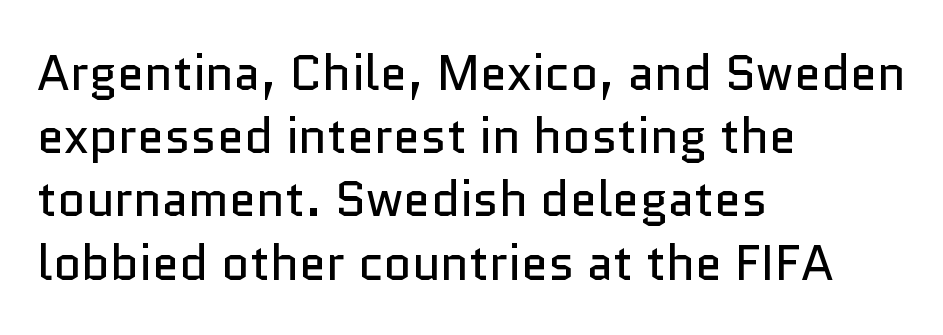
Q: Is the text bold? A: No.
Q: Is the text italic (slanted)? A: No, it is upright.
Q: Is the typeface a serif or a sans-serif typeface? A: Sans-serif.
Q: Is the text underlined? A: No.
Q: How is the paragraph aligned? A: Left-aligned.
Q: Is the spacing between letters normal or unusually wide? A: Normal.
Q: Is the spacing between lines tight, normal or loose? A: Normal.
Q: Width (condensed, normal, or wide)? A: Normal.
Q: Stroke contrast? A: Low.
Q: x-height? A: Medium.
Q: Monospaced? A: No.
